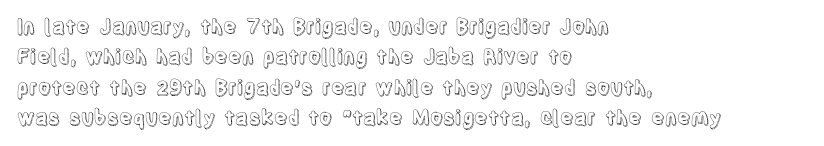
Characters follow at the spacing the type designer built in. The line-height multiplier appears to be the usual default. Just letters on the line, the space beneath them empty. It's the straight-up-and-down kind of type. Each line starts at the same left margin while the right side varies.
